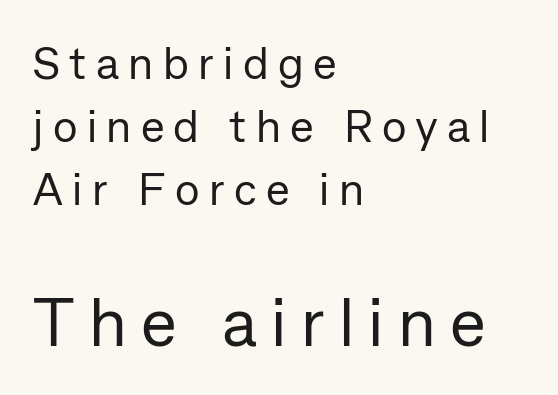
The image shows 68 px regular-weight sans-serif type, upright; set left-aligned, normal line spacing (1.4x), unusually wide letter spacing (+0.21 em), not underlined; the second (bottom) block is 1.51x larger; low stroke contrast and a medium x-height.
